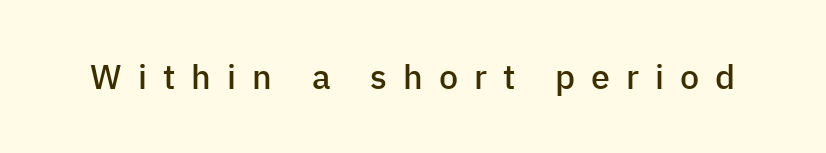
{"serif": "no", "italic": "no", "bold": "semi", "weight": "semibold", "width": "normal", "stroke_contrast": "low", "x_height": "medium", "monospaced": "no", "underline": "no", "letter_spacing": "wide", "letter_spacing_em": 0.47, "glyph_px": 34}
